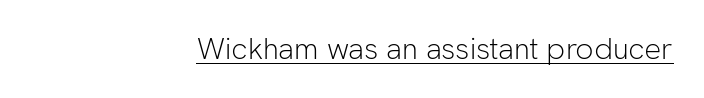
Q: Is the text bold? A: No.
Q: Is the text italic (slanted)? A: No, it is upright.
Q: Is the typeface a serif or a sans-serif typeface? A: Sans-serif.
Q: Is the text underlined? A: Yes.
Q: How is the paragraph aligned? A: Right-aligned.
Q: Is the spacing between letters normal or unusually wide? A: Normal.
Q: Width (condensed, normal, or wide)? A: Normal.
Q: Stroke contrast? A: Low.
Q: x-height? A: Medium.
Q: Monospaced? A: No.
